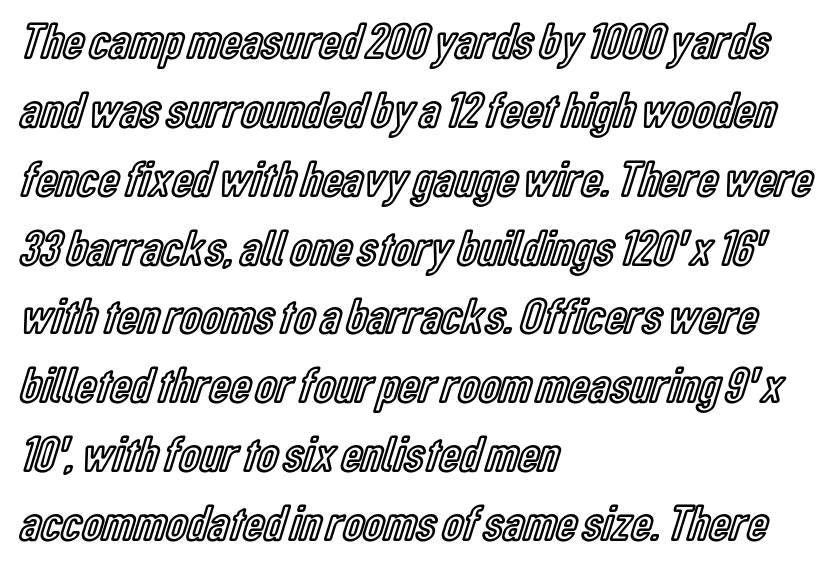
The image shows 51 px condensed type; set left-aligned, normal line spacing (1.35x), normal letter spacing, not underlined; a medium x-height.
